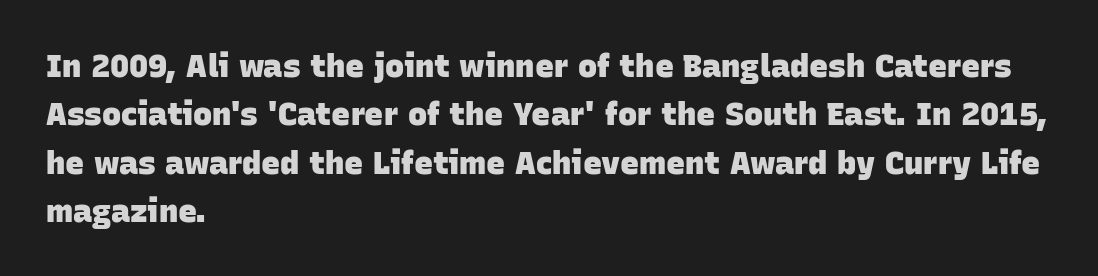
Vertically, the passage feels balanced, rows spaced as you'd expect. As a designer I'd log this as weight 700, bold. Bare-footed words on every line. Is this a fixed-width face? No — the glyphs have proportional, varying widths. Which margin do the lines hug? The left one — the right edge is uneven. The glyphs in this specimen are sans serif.
